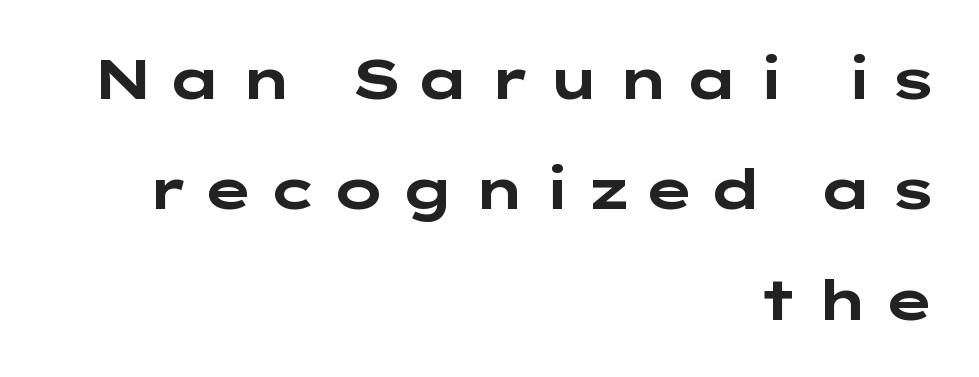
The image shows 56 px bold, wide sans-serif type, upright; set right-aligned, loose line spacing (1.97x), unusually wide letter spacing (+0.23 em), not underlined; low stroke contrast and a medium x-height.
